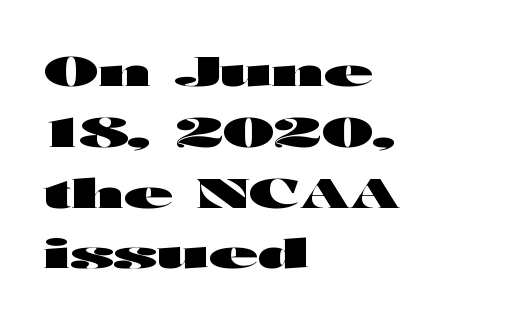
The rendering anchors every line to the left-hand side. The typeface chosen for these lines omits serifs. Line spacing here is normal. Decoration check: the copy has no underline.
